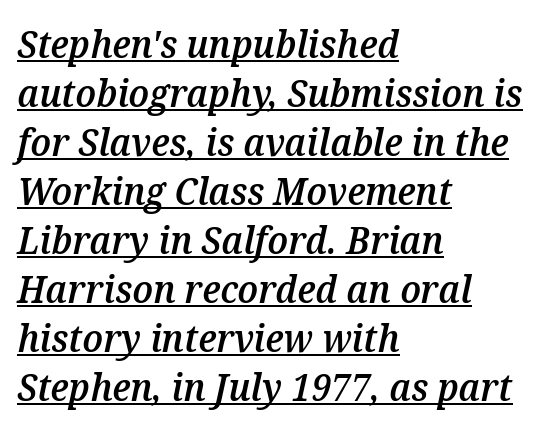
The image shows 38 px semibold type, italic (leaning right); set left-aligned, normal line spacing (1.29x), normal letter spacing, underlined; medium stroke contrast and a medium x-height.
